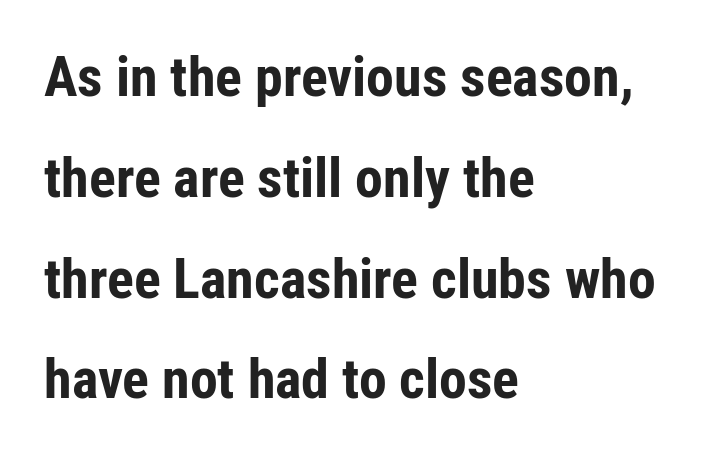
The image shows 56 px bold, condensed sans-serif type, upright; set left-aligned, line spacing 1.8x, normal letter spacing, not underlined; low stroke contrast and a medium x-height.
